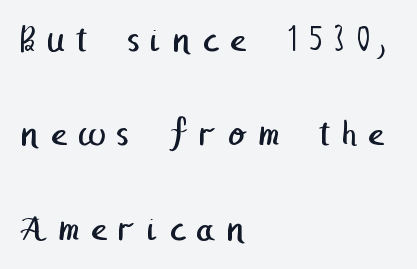
{"serif": "no", "bold": "no", "weight": "regular", "width": "normal", "stroke_contrast": "low", "x_height": "medium", "underline": "no", "align": "left", "line_spacing": "loose", "line_spacing_ratio": 2.42, "letter_spacing": "wide", "letter_spacing_em": 0.28, "glyph_px": 39}
